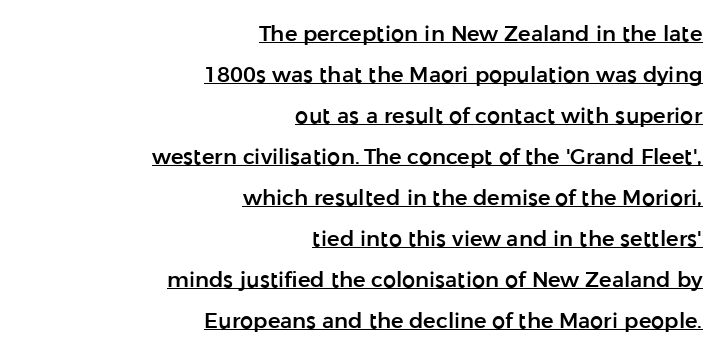
Quick note: interline space is abundant. The compositor pushed each line to the right boundary. These characters rest on top of a visible drawn line. The passage shown has conventional tracking throughout. The letters stand upright; this is a roman face.
